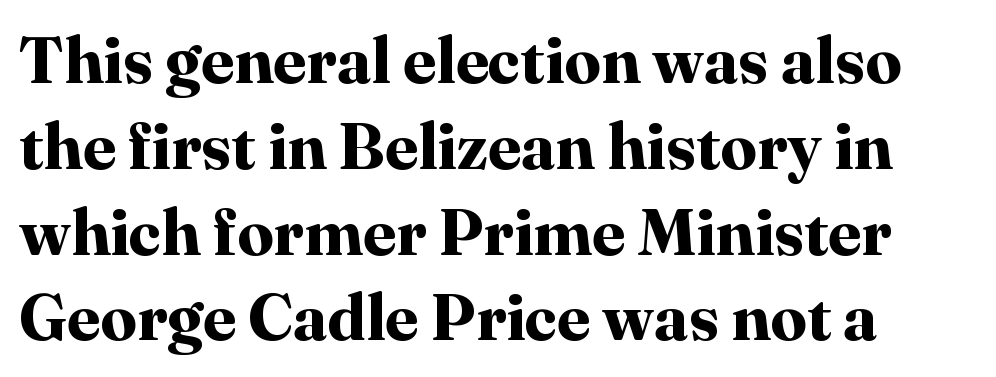
Q: Is the text bold? A: Yes.
Q: Is the text italic (slanted)? A: No, it is upright.
Q: Is the typeface a serif or a sans-serif typeface? A: Serif.
Q: Is the text underlined? A: No.
Q: How is the paragraph aligned? A: Left-aligned.
Q: Is the spacing between letters normal or unusually wide? A: Normal.
Q: Is the spacing between lines tight, normal or loose? A: Normal.
Q: Width (condensed, normal, or wide)? A: Normal.
Q: Stroke contrast? A: High.
Q: x-height? A: Medium.
Q: Monospaced? A: No.
